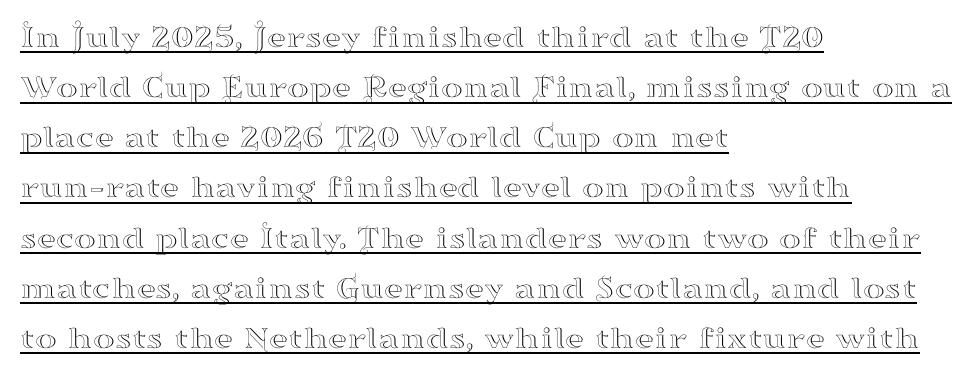
Note the varied advance widths — an 'i' is clearly narrower than an 'm'. Between one letter and the next there's only the usual sliver of space. This rendering employs a face with finishing strokes, i.e., a serif. Compared with undecorated copy, this sample adds a rule below the words.
